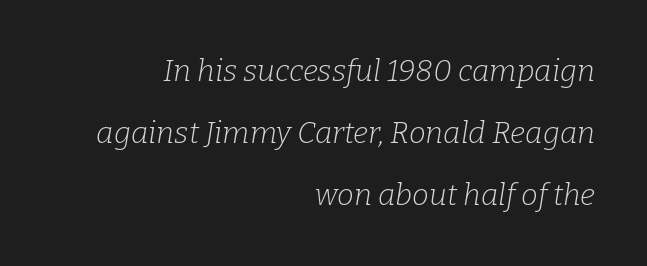
Q: Is the text bold? A: No.
Q: Is the text italic (slanted)? A: Yes, it leans right by about 9 degrees.
Q: Is the typeface a serif or a sans-serif typeface? A: Serif.
Q: Is the text underlined? A: No.
Q: How is the paragraph aligned? A: Right-aligned.
Q: Is the spacing between letters normal or unusually wide? A: Normal.
Q: Is the spacing between lines tight, normal or loose? A: Loose.
Q: Width (condensed, normal, or wide)? A: Normal.
Q: Stroke contrast? A: Low.
Q: x-height? A: Medium.
Q: Monospaced? A: No.
